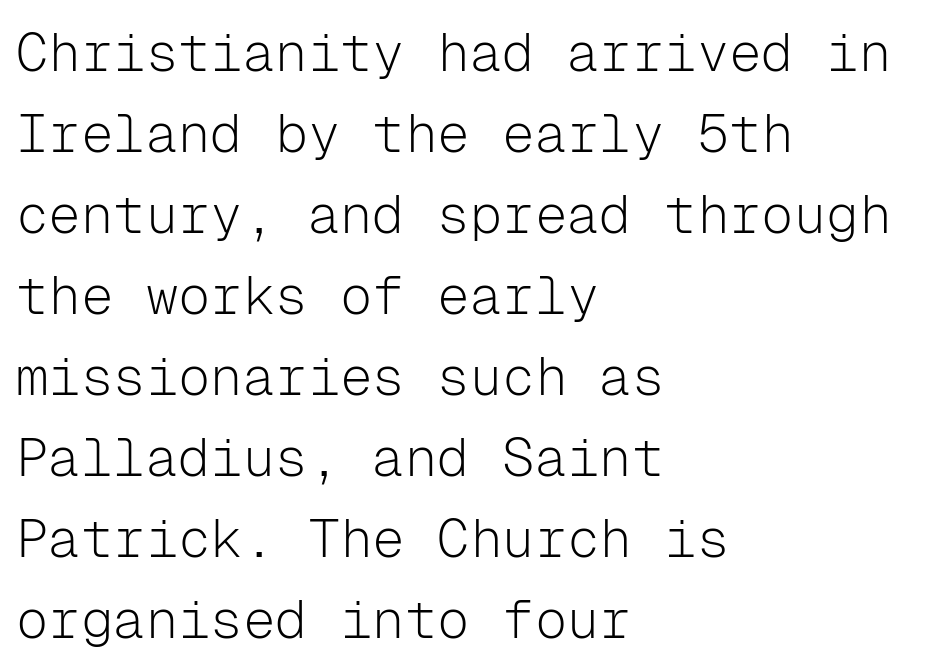
Q: Is the text bold? A: No.
Q: Is the text italic (slanted)? A: No, it is upright.
Q: Is the typeface a serif or a sans-serif typeface? A: Sans-serif.
Q: Is the text underlined? A: No.
Q: How is the paragraph aligned? A: Left-aligned.
Q: Is the spacing between letters normal or unusually wide? A: Normal.
Q: Is the spacing between lines tight, normal or loose? A: Normal.
Q: Width (condensed, normal, or wide)? A: Normal.
Q: Stroke contrast? A: Low.
Q: x-height? A: Medium.
Q: Monospaced? A: Yes.
